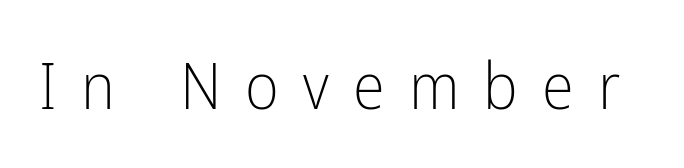
The image shows 65 px light, condensed sans-serif type, upright; set unusually wide letter spacing (+0.37 em), not underlined; low stroke contrast and a medium x-height.
